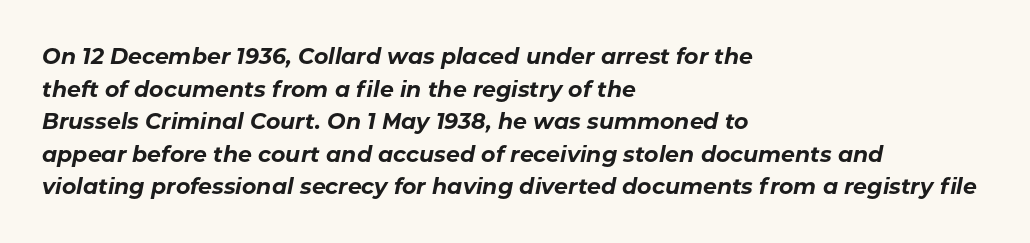
Glyph-to-glyph distance matches everyday printed text. Style check: oblique. The lines sit at an ordinary, default distance from one another. The sample has been set heavy, in full bold. Underlining? Definitely not there. The rendering anchors every line to the left-hand side.
